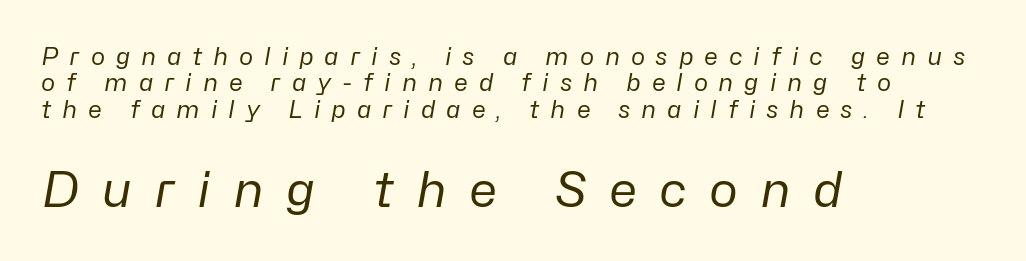
Horizontal alignment here is leftward, the default for most running prose. A typesetter would call this leading minimal, almost set solid. A typesetter would call this proportional, since set widths differ per character. The lower block of text is set noticeably larger than the block above it.
